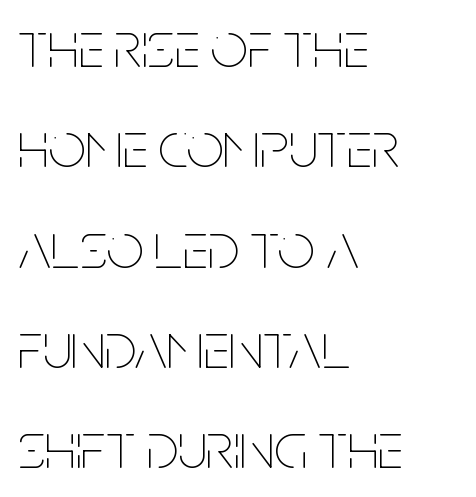
Counters stay open thanks to moderate or lighter strokes. The rendering uses natural spacing where letterforms have individual widths. Does extra space separate the letters? No, they use regular spacing. The letters stand straight up with perfectly vertical stems.
